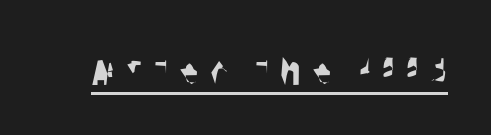
The image shows 46 px condensed sans-serif type; set unusually wide letter spacing (+0.25 em), underlined; medium stroke contrast and a large x-height.
